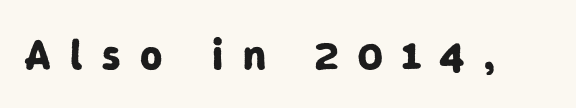
{"serif": "no", "italic": "no", "bold": "yes", "weight": "bold", "width": "normal", "stroke_contrast": "low", "x_height": "medium", "monospaced": "no", "underline": "no", "letter_spacing": "wide", "letter_spacing_em": 0.45, "glyph_px": 43}
